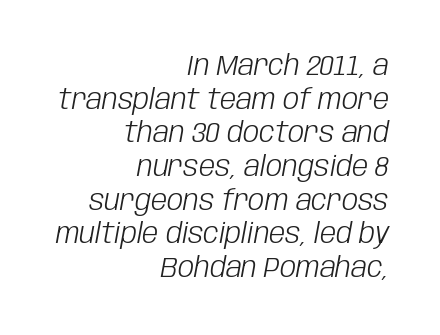
Q: Is the text bold? A: No.
Q: Is the text italic (slanted)? A: Yes, it leans right by about 10 degrees.
Q: Is the text underlined? A: No.
Q: How is the paragraph aligned? A: Right-aligned.
Q: Is the spacing between letters normal or unusually wide? A: Normal.
Q: Width (condensed, normal, or wide)? A: Condensed.
Q: Stroke contrast? A: Low.
Q: x-height? A: Large.
Q: Monospaced? A: No.
